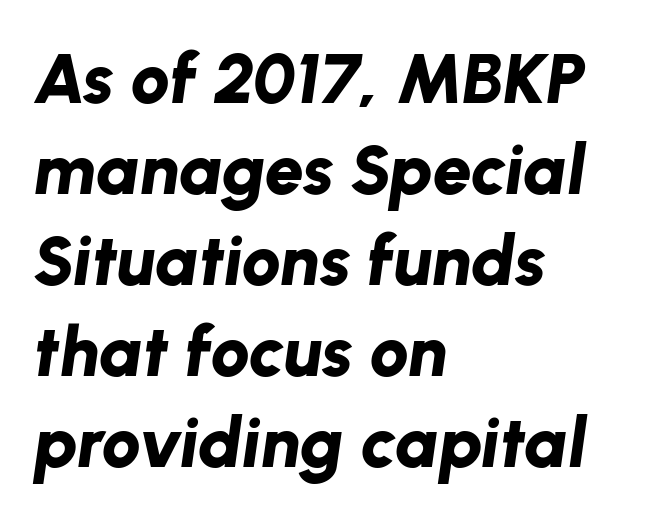
The image shows 70 px bold type, italic (leaning right); set left-aligned, normal line spacing (1.3x), normal letter spacing, not underlined; low stroke contrast and a medium x-height.
